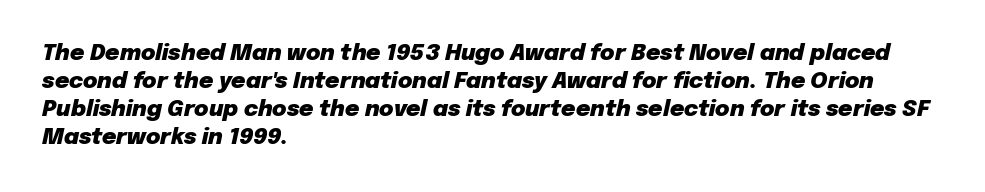
The image shows 22 px bold type, italic (leaning right); set left-aligned, normal line spacing (1.27x), normal letter spacing, not underlined.
